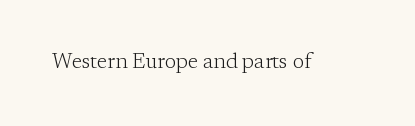
The image shows 21 px text type, upright; set normal letter spacing, not underlined.
